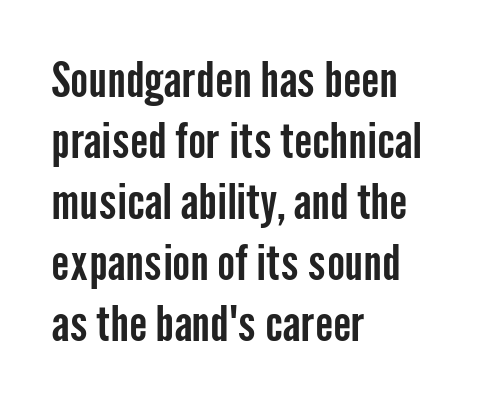
The image shows 48 px condensed sans-serif type, upright; set left-aligned, normal line spacing (1.27x), normal letter spacing, not underlined; low stroke contrast and a medium x-height.
